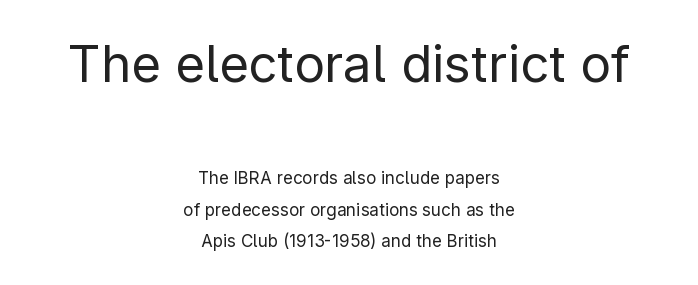
On a weight scale, this lands at 450 or below. Note the varied advance widths — an 'i' is clearly narrower than an 'm'. A student would notice the top passage is typeset larger than what follows. Observe the ordinary spacing: letters are neighbours, not strangers. These lines are composed in type without serifs. A roman cut, with each character standing at attention.
